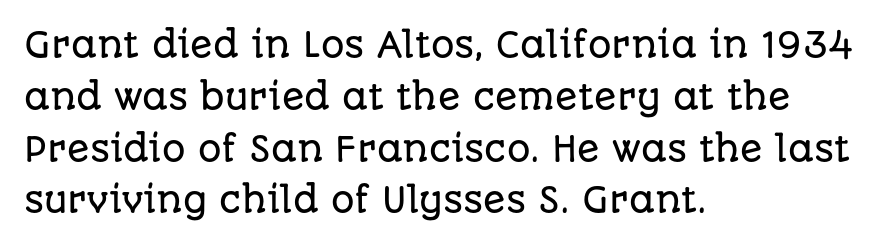
Q: Is the text italic (slanted)? A: No, it is upright.
Q: Is the typeface a serif or a sans-serif typeface? A: Sans-serif.
Q: Is the text underlined? A: No.
Q: How is the paragraph aligned? A: Left-aligned.
Q: Is the spacing between letters normal or unusually wide? A: Normal.
Q: Is the spacing between lines tight, normal or loose? A: Normal.
Q: Width (condensed, normal, or wide)? A: Normal.
Q: Stroke contrast? A: Low.
Q: x-height? A: Large.
Q: Monospaced? A: No.
